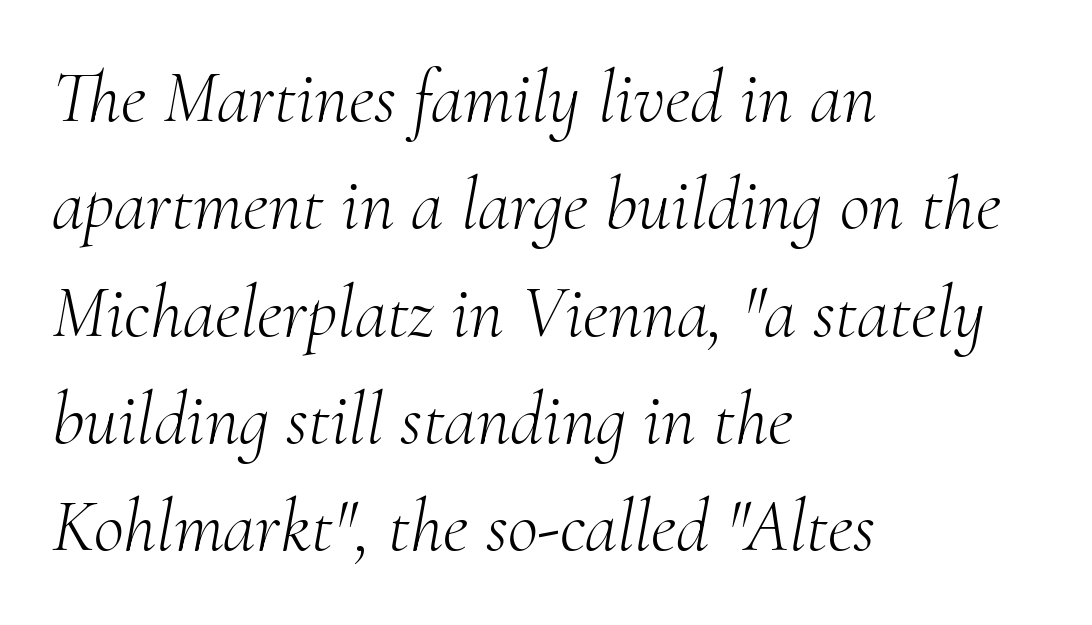
{"serif": "yes", "italic": "yes", "lean": "right", "slant_degrees": 10, "bold": "no", "weight": "light", "width": "normal", "stroke_contrast": "medium", "x_height": "small", "monospaced": "no", "underline": "no", "align": "left", "line_spacing": "normal", "line_spacing_ratio": 1.45, "letter_spacing": "normal", "letter_spacing_em": 0.0, "glyph_px": 74}
